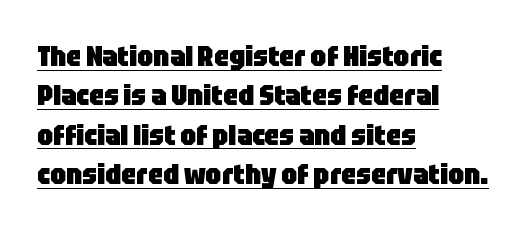
The image shows 29 px heavy, condensed sans-serif type, upright; set left-aligned, normal line spacing (1.36x), normal letter spacing, underlined; low stroke contrast and a large x-height.
